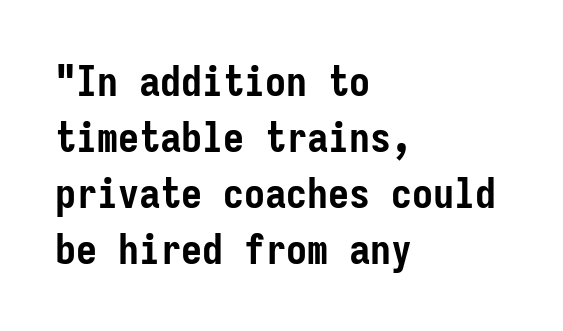
Here the glyphs are tracked normally, forming tight word shapes. The typography opts for an upright posture over an oblique one. Does the type have serifs? No, each stem ends abruptly. Alignment: flush left. Descenders are the only things crossing below the line.
